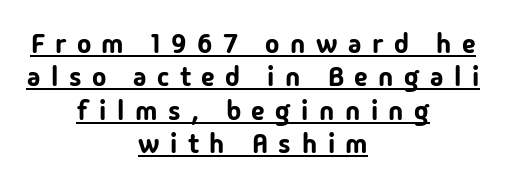
If you drew a line through each stem, it would be perfectly vertical. Leftover space on each line is divided equally before and after the words. What stands out about the letter spacing? Its width — letters are far apart. A baseline rule has been typeset under these characters.
